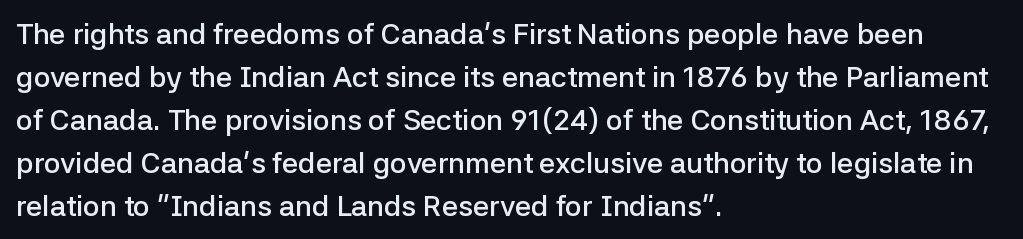
{"serif": "no", "italic": "no", "bold": "semi", "weight": "semibold", "width": "normal", "stroke_contrast": "low", "x_height": "medium", "monospaced": "no", "underline": "no", "align": "left", "line_spacing": "normal", "line_spacing_ratio": 1.48, "letter_spacing": "normal", "letter_spacing_em": 0.0, "glyph_px": 29}
